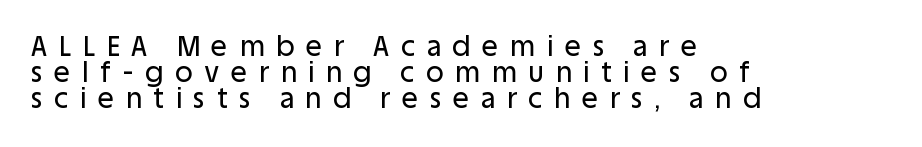
{"italic": "no", "underline": "no", "align": "left", "line_spacing": "tight", "line_spacing_ratio": 0.97, "letter_spacing": "wide", "letter_spacing_em": 0.44, "glyph_px": 27}
